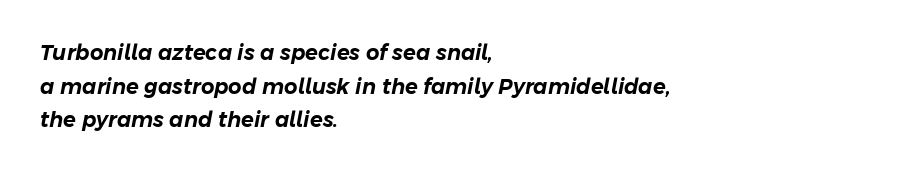
Q: Is the text italic (slanted)? A: Yes, it leans right by about 11 degrees.
Q: Is the text underlined? A: No.
Q: How is the paragraph aligned? A: Left-aligned.
Q: Is the spacing between letters normal or unusually wide? A: Normal.
Q: Is the spacing between lines tight, normal or loose? A: Normal.
